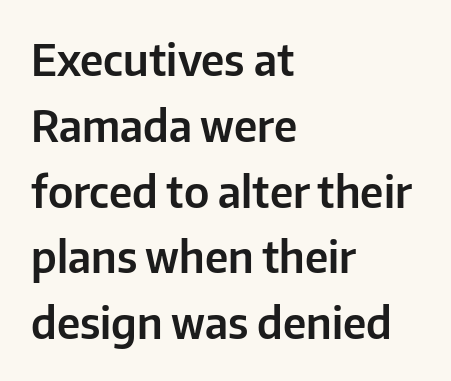
Q: Is the text italic (slanted)? A: No, it is upright.
Q: Is the typeface a serif or a sans-serif typeface? A: Sans-serif.
Q: Is the text underlined? A: No.
Q: How is the paragraph aligned? A: Left-aligned.
Q: Is the spacing between letters normal or unusually wide? A: Normal.
Q: Is the spacing between lines tight, normal or loose? A: Normal.
Q: Width (condensed, normal, or wide)? A: Normal.
Q: Stroke contrast? A: Low.
Q: x-height? A: Medium.
Q: Monospaced? A: No.
